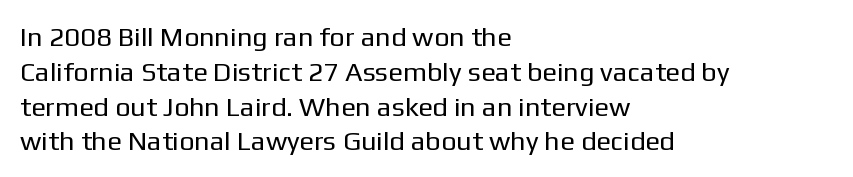
Q: Is the text bold? A: No.
Q: Is the text italic (slanted)? A: No, it is upright.
Q: Is the text underlined? A: No.
Q: How is the paragraph aligned? A: Left-aligned.
Q: Is the spacing between letters normal or unusually wide? A: Normal.
Q: Is the spacing between lines tight, normal or loose? A: Normal.
